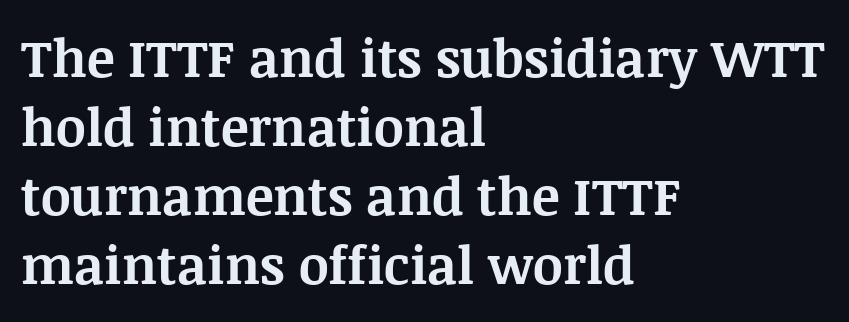
The image shows 52 px bold serif type, upright; set left-aligned, normal line spacing (1.33x), normal letter spacing, not underlined; medium stroke contrast and a large x-height.
